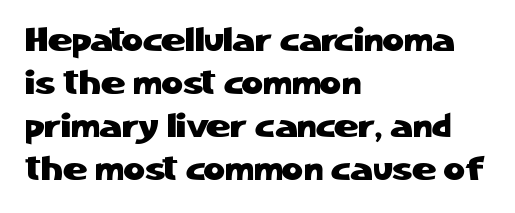
Q: Is the text italic (slanted)? A: No, it is upright.
Q: Is the typeface a serif or a sans-serif typeface? A: Sans-serif.
Q: Is the text underlined? A: No.
Q: How is the paragraph aligned? A: Left-aligned.
Q: Is the spacing between letters normal or unusually wide? A: Normal.
Q: Is the spacing between lines tight, normal or loose? A: Normal.
Q: Width (condensed, normal, or wide)? A: Normal.
Q: Stroke contrast? A: Low.
Q: x-height? A: Medium.
Q: Monospaced? A: No.
